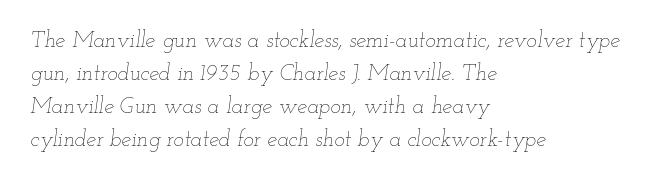
{"italic": "yes", "lean": "right", "slant_degrees": 12, "bold": "no", "underline": "no", "align": "left", "line_spacing": "normal", "line_spacing_ratio": 1.5, "letter_spacing": "normal", "letter_spacing_em": 0.0, "glyph_px": 22}
